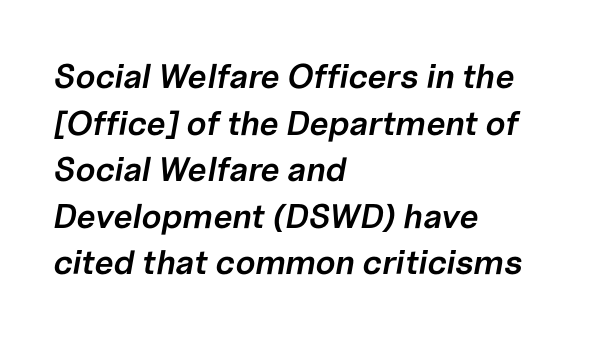
The image shows 34 px semibold type, italic (leaning right); set left-aligned, normal line spacing (1.37x), normal letter spacing, not underlined; low stroke contrast and a medium x-height.
